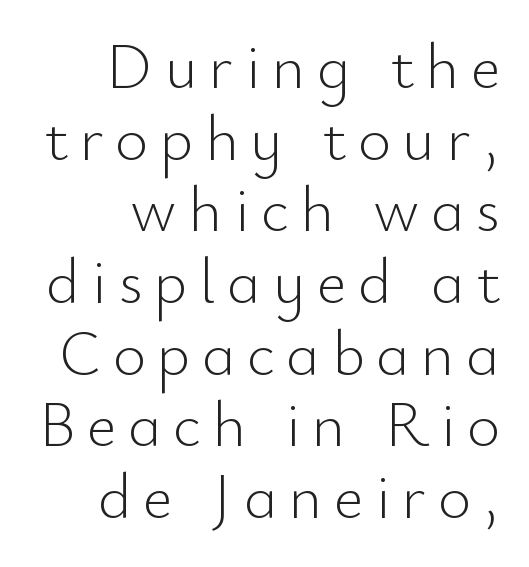
The image shows 64 px light sans-serif type, upright; set right-aligned, tight line spacing (1.12x), not underlined; low stroke contrast and a small x-height.
